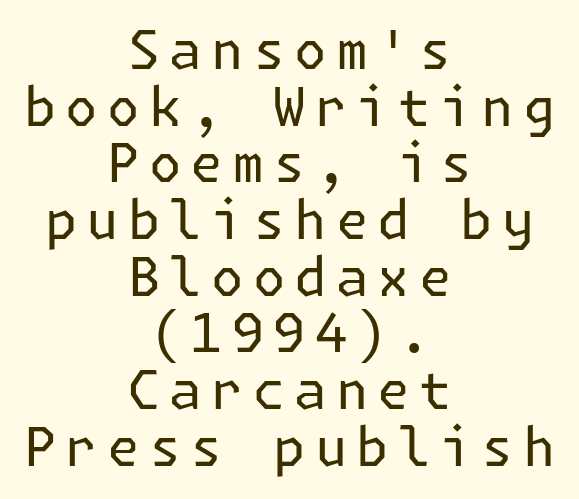
The image shows 54 px regular-weight sans-serif type, upright; set centered, tight line spacing (1.05x), not underlined; low stroke contrast and a medium x-height.
